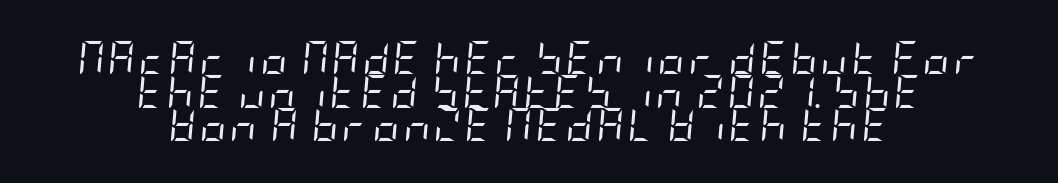
This rendering uses center alignment, leaving both contours irregular but symmetric. Emphasis-style slanted type is in use. A light-to-regular cut is what we see here. This block would grow much taller if given ordinary leading; it's compressed now.
